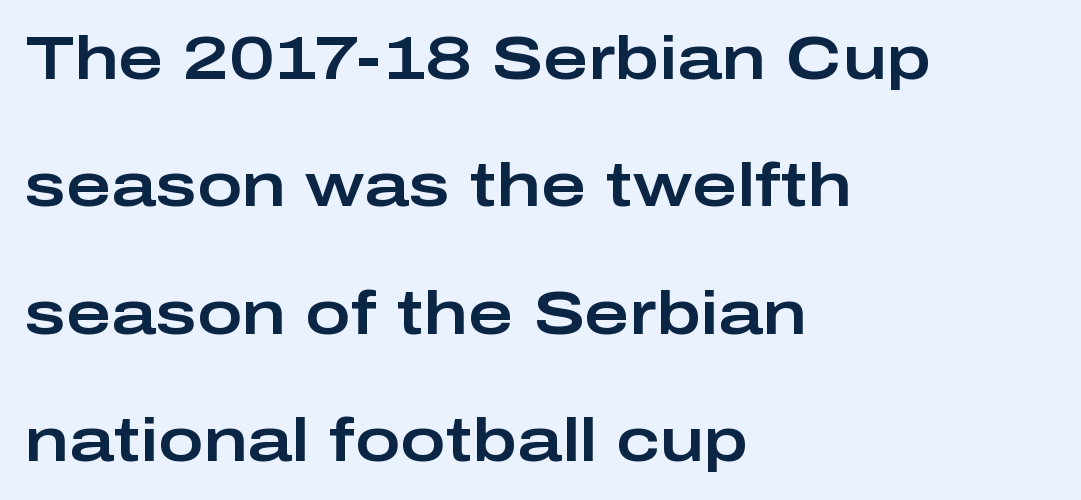
Successive baselines arrive slowly, with a big drop between each. Is the block centered? No — it sits flush against the left margin. Varying glyph widths throughout — classic text-font behaviour. The type family on display is of the sans-serif kind. Nobody drew a line under any word here.
